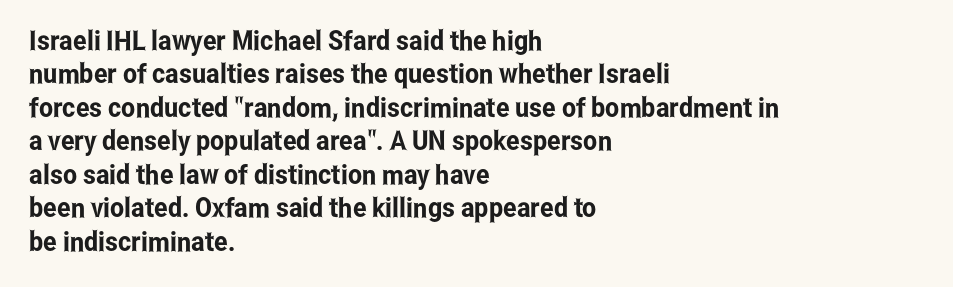
Q: Is the text italic (slanted)? A: No, it is upright.
Q: Is the text underlined? A: No.
Q: How is the paragraph aligned? A: Left-aligned.
Q: Is the spacing between letters normal or unusually wide? A: Normal.
